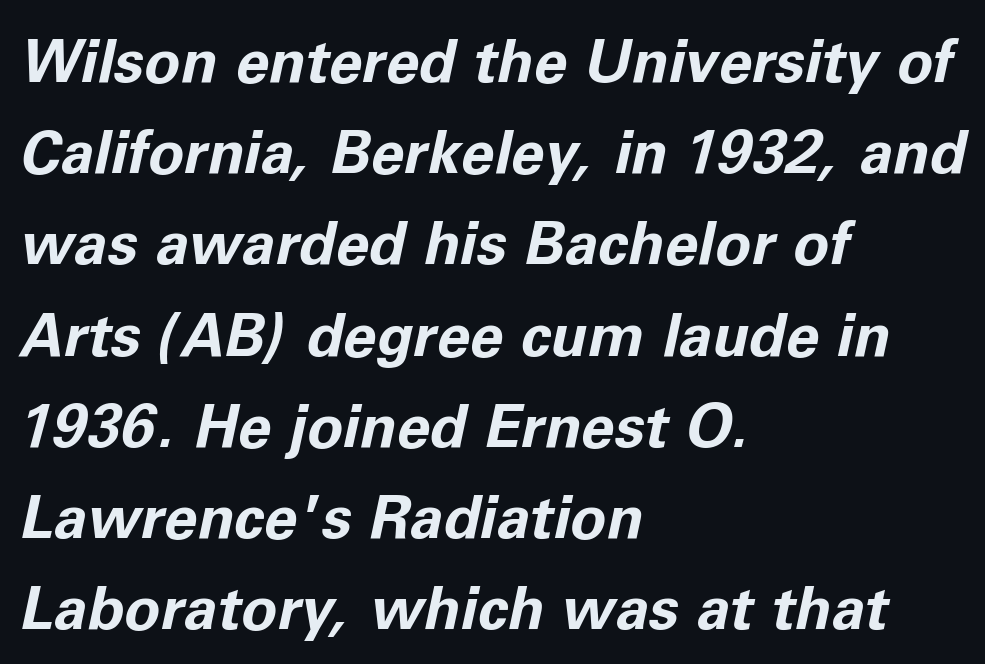
Q: Is the text bold? A: Yes.
Q: Is the text italic (slanted)? A: Yes, it leans right by about 11 degrees.
Q: Is the text underlined? A: No.
Q: How is the paragraph aligned? A: Left-aligned.
Q: Is the spacing between letters normal or unusually wide? A: Normal.
Q: Is the spacing between lines tight, normal or loose? A: Normal.
Q: Width (condensed, normal, or wide)? A: Normal.
Q: Stroke contrast? A: Low.
Q: x-height? A: Medium.
Q: Monospaced? A: No.
